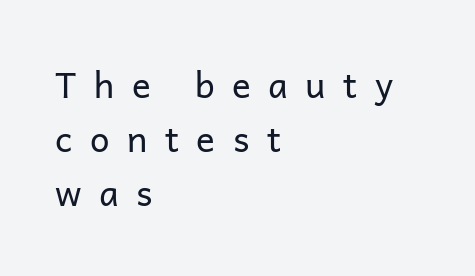
The image shows 35 px regular-weight sans-serif type, upright; set left-aligned, normal line spacing (1.55x), unusually wide letter spacing (+0.5 em), not underlined; low stroke contrast and a medium x-height.
